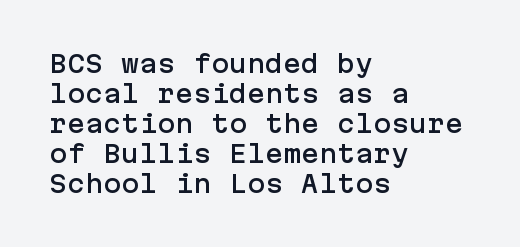
The image shows 24 px text type, upright; set left-aligned, normal line spacing (1.25x), normal letter spacing, not underlined.
